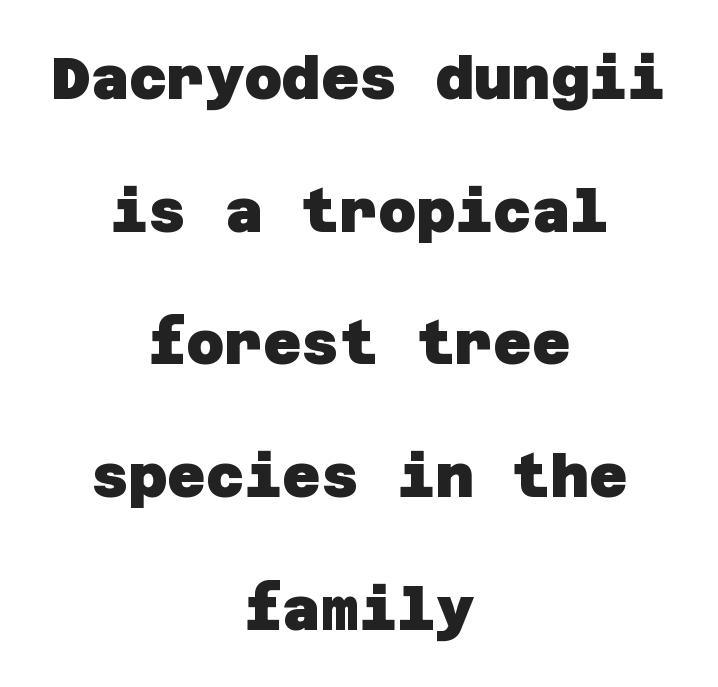
Regarding serifs, this sample does without them. No word sits above an underline. Does extra space separate the letters? No, they use regular spacing. The typesetter chose a symmetrical, centered arrangement here. You could fit nearly another row in the gap between these rows. The sample has been set heavy, in full bold.
